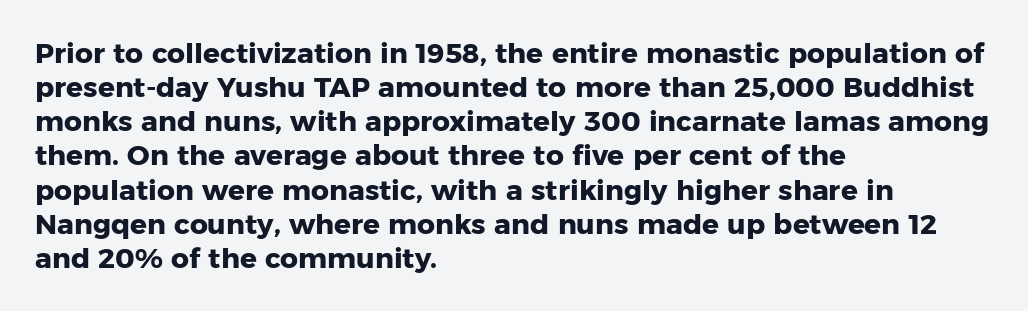
{"serif": "no", "italic": "no", "bold": "yes", "weight": "heavy", "width": "normal", "stroke_contrast": "low", "x_height": "medium", "monospaced": "no", "underline": "no", "align": "left", "line_spacing_ratio": 1.22, "letter_spacing": "normal", "letter_spacing_em": 0.0, "glyph_px": 28}
